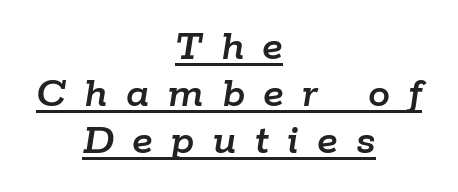
{"italic": "yes", "lean": "right", "slant_degrees": 9, "width": "normal", "stroke_contrast": "low", "x_height": "medium", "monospaced": "no", "underline": "yes", "align": "center", "line_spacing": "tight", "line_spacing_ratio": 1.07, "letter_spacing": "wide", "letter_spacing_em": 0.42, "glyph_px": 44}
